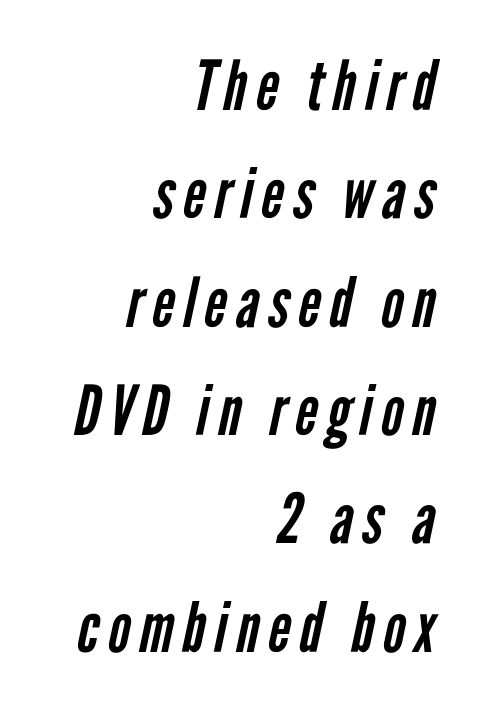
Q: Is the text bold? A: No.
Q: Is the typeface a serif or a sans-serif typeface? A: Sans-serif.
Q: Is the text underlined? A: No.
Q: How is the paragraph aligned? A: Right-aligned.
Q: Is the spacing between lines tight, normal or loose? A: Normal.
Q: Width (condensed, normal, or wide)? A: Condensed.
Q: Stroke contrast? A: Low.
Q: x-height? A: Medium.
Q: Monospaced? A: No.
